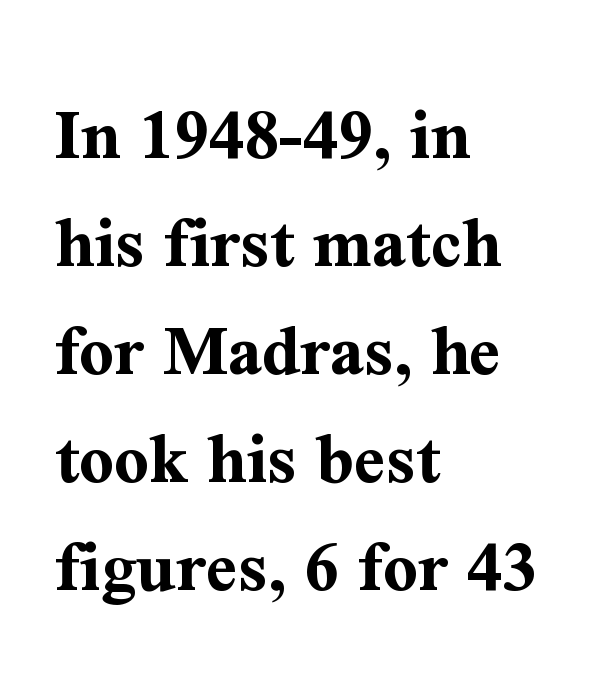
The letters advance in unequal steps, a hallmark of proportional type. Is there much room between lines? A standard amount, neither cramped nor airy. Heft: maximum for text — a bold. Lines of text with bare space underneath. Honestly, the letter spacing is just normal — you wouldn't notice it.
